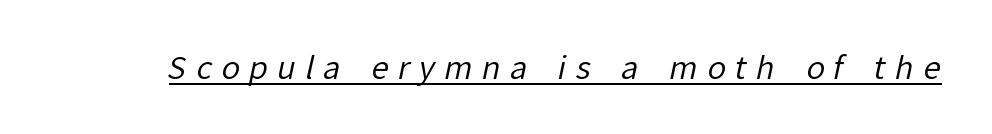
Q: Is the text bold? A: No.
Q: Is the typeface a serif or a sans-serif typeface? A: Sans-serif.
Q: Is the text underlined? A: Yes.
Q: Is the spacing between letters normal or unusually wide? A: Unusually wide.
Q: Width (condensed, normal, or wide)? A: Normal.
Q: Stroke contrast? A: Low.
Q: x-height? A: Medium.
Q: Monospaced? A: No.
